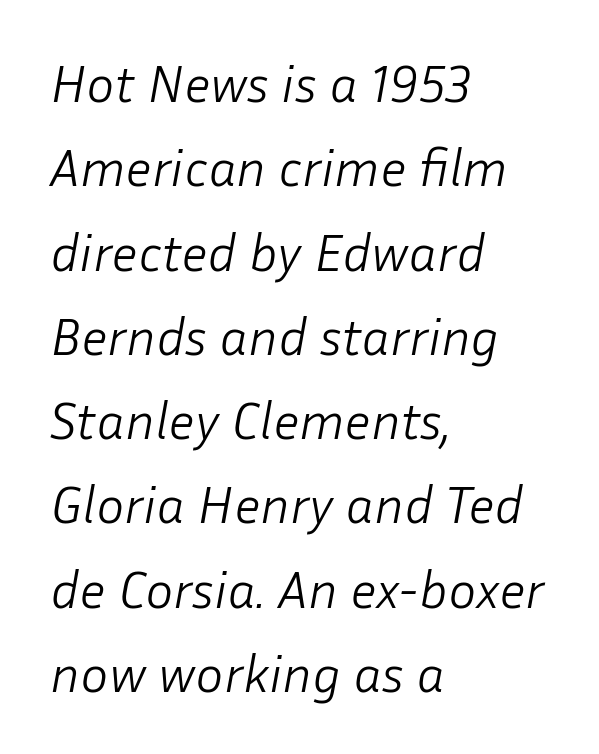
{"italic": "yes", "lean": "right", "slant_degrees": 10, "bold": "no", "weight": "light", "width": "normal", "stroke_contrast": "low", "x_height": "medium", "monospaced": "no", "underline": "no", "align": "left", "line_spacing": "normal", "line_spacing_ratio": 1.59, "letter_spacing": "normal", "letter_spacing_em": 0.0, "glyph_px": 53}
